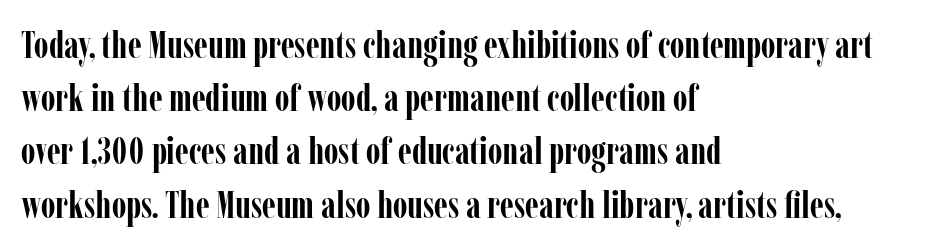
The image shows 38 px semibold, condensed serif type, upright; set left-aligned, normal line spacing (1.4x), normal letter spacing, not underlined; low stroke contrast and a medium x-height.
